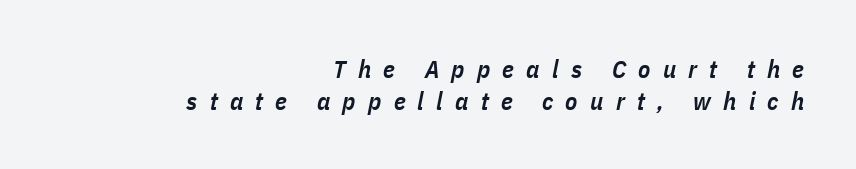
{"italic": "yes", "lean": "right", "slant_degrees": 11, "bold": "semi", "underline": "no", "align": "right", "line_spacing": "normal", "line_spacing_ratio": 1.28, "letter_spacing": "wide", "letter_spacing_em": 0.49, "glyph_px": 25}
